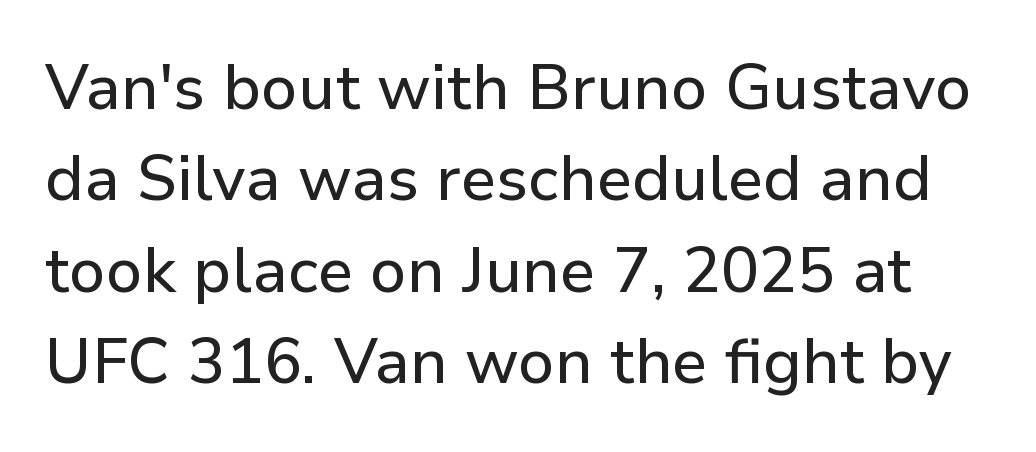
The image shows 63 px sans-serif type, upright; set normal line spacing (1.45x), normal letter spacing, not underlined; low stroke contrast and a medium x-height.
